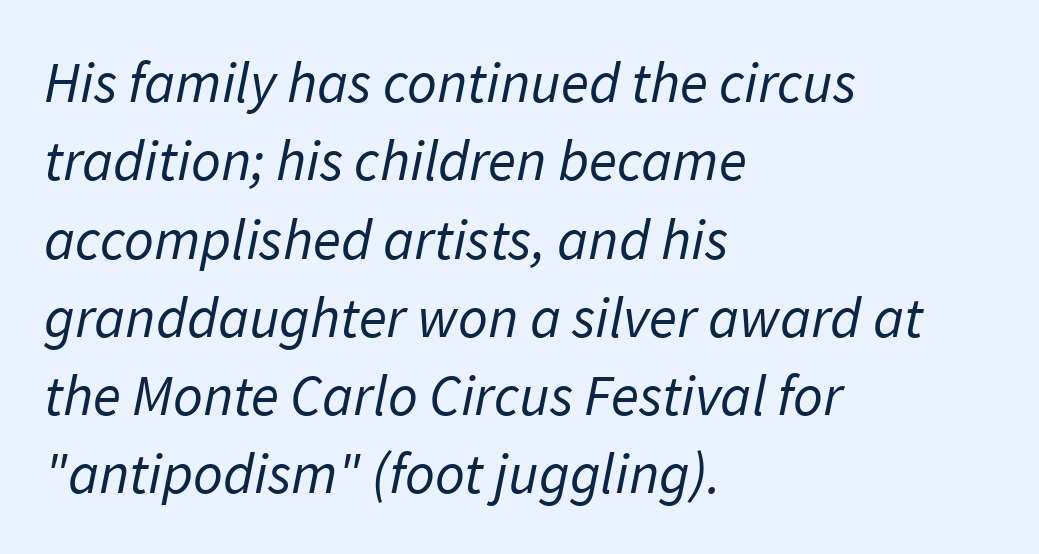
This sample uses plain, unmodified letter spacing. The space beneath each line is pristine and unruled. What's the leading like? Ordinary, nothing unusual. This sample has the flowing, uneven cadence of proportional lettering. Nothing heavy about these letters — not bold at all.
